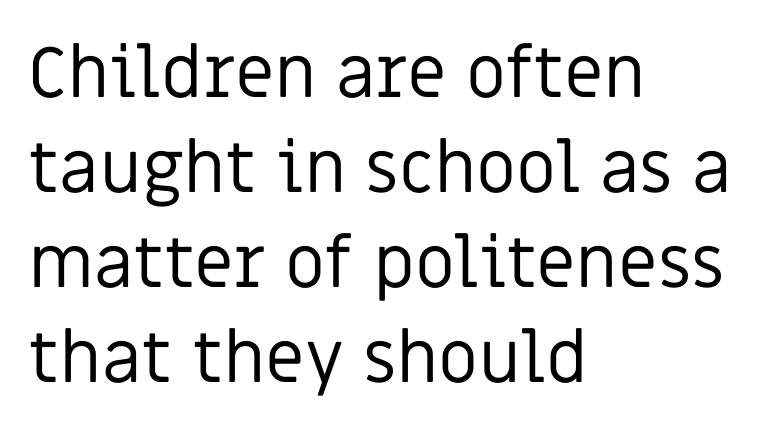
The image shows 71 px regular-weight sans-serif type, upright; set left-aligned, normal line spacing (1.34x), normal letter spacing, not underlined; low stroke contrast and a large x-height.
